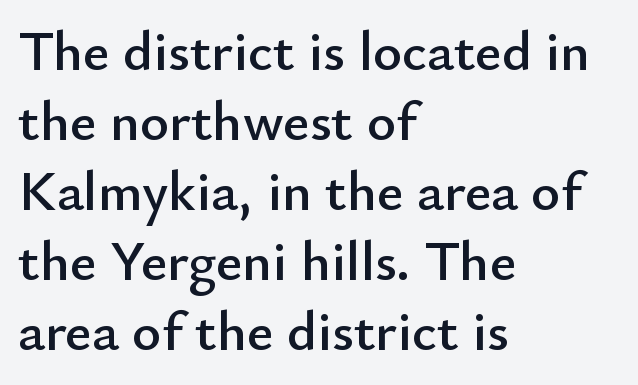
Q: Is the text italic (slanted)? A: No, it is upright.
Q: Is the typeface a serif or a sans-serif typeface? A: Sans-serif.
Q: Is the text underlined? A: No.
Q: How is the paragraph aligned? A: Left-aligned.
Q: Is the spacing between letters normal or unusually wide? A: Normal.
Q: Is the spacing between lines tight, normal or loose? A: Normal.
Q: Width (condensed, normal, or wide)? A: Normal.
Q: Stroke contrast? A: Low.
Q: x-height? A: Small.
Q: Monospaced? A: No.
